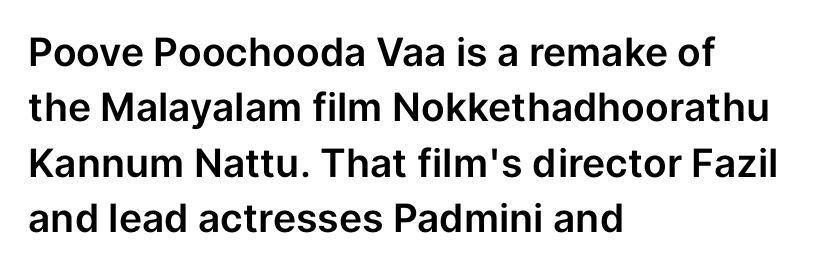
The image shows 39 px sans-serif type, upright; set left-aligned, normal line spacing (1.42x), normal letter spacing, not underlined; low stroke contrast and a medium x-height.
